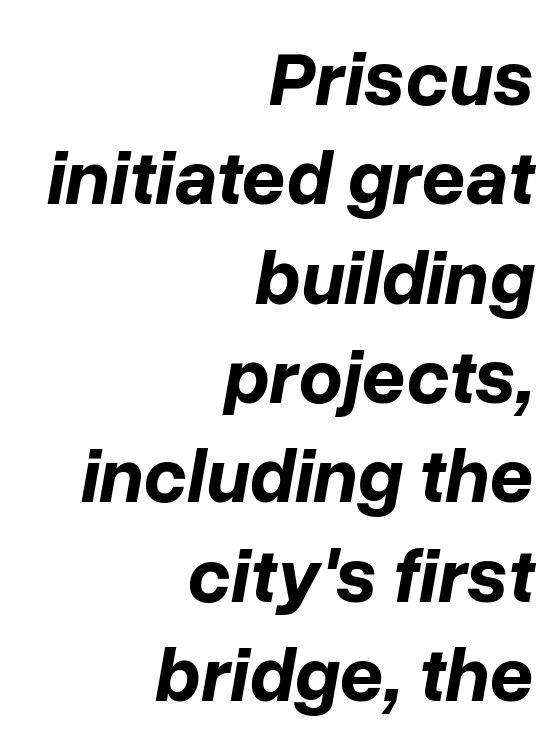
{"italic": "yes", "lean": "right", "slant_degrees": 10, "bold": "yes", "weight": "bold", "width": "normal", "stroke_contrast": "low", "x_height": "medium", "monospaced": "no", "underline": "no", "align": "right", "line_spacing": "normal", "line_spacing_ratio": 1.29, "letter_spacing": "normal", "letter_spacing_em": 0.0, "glyph_px": 77}
